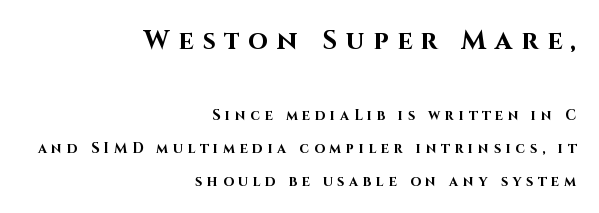
{"italic": "no", "bold": "yes", "underline": "no", "align": "right", "line_spacing": "loose", "line_spacing_ratio": 2.38, "letter_spacing": "wide", "letter_spacing_em": 0.34, "larger_block": "first", "size_ratio": 1.86, "glyph_px": 26}
